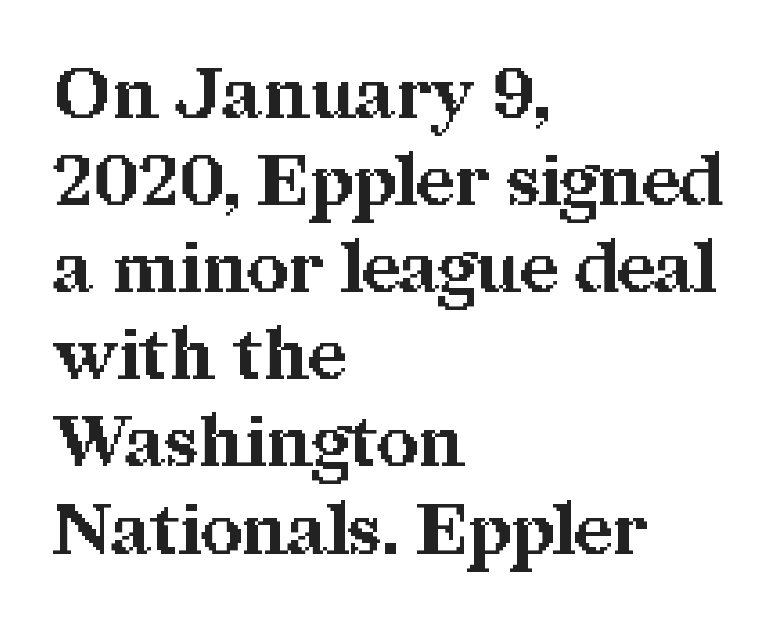
The image shows 72 px bold serif type, upright; set left-aligned, line spacing 1.21x, normal letter spacing, not underlined; medium stroke contrast and a medium x-height.
